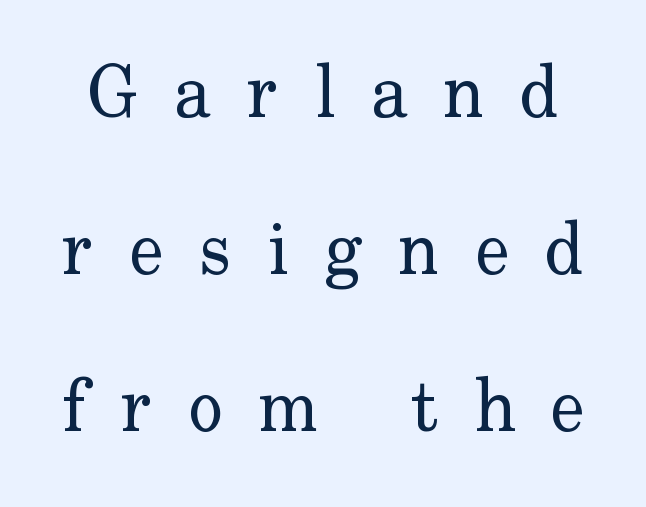
Q: Is the text bold? A: No.
Q: Is the text italic (slanted)? A: No, it is upright.
Q: Is the typeface a serif or a sans-serif typeface? A: Serif.
Q: Is the text underlined? A: No.
Q: Is the spacing between letters normal or unusually wide? A: Unusually wide.
Q: Is the spacing between lines tight, normal or loose? A: Loose.
Q: Width (condensed, normal, or wide)? A: Normal.
Q: Stroke contrast? A: Low.
Q: x-height? A: Small.
Q: Monospaced? A: No.
